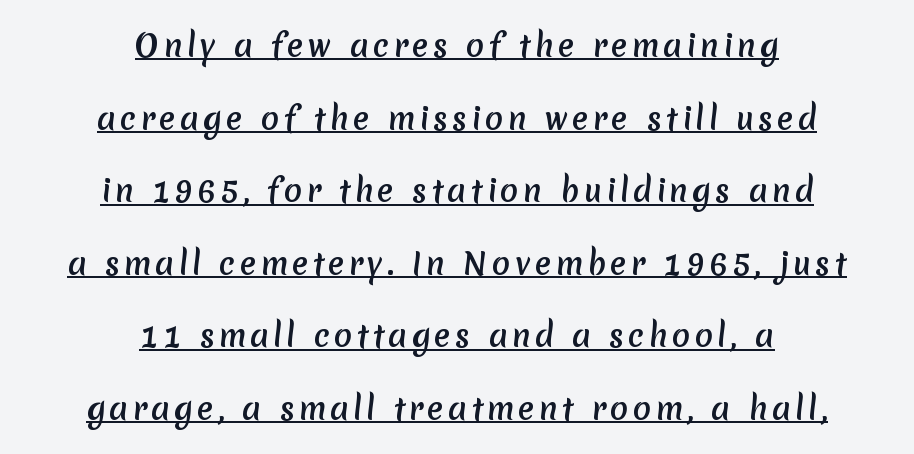
The image shows 30 px sans-serif type; set centered, loose line spacing (2.42x), underlined; medium stroke contrast and a medium x-height.
